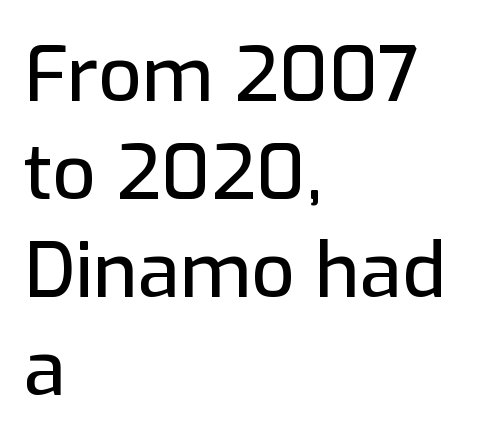
The image shows 76 px sans-serif type, upright; set left-aligned, normal line spacing (1.29x), normal letter spacing, not underlined; low stroke contrast and a medium x-height.
